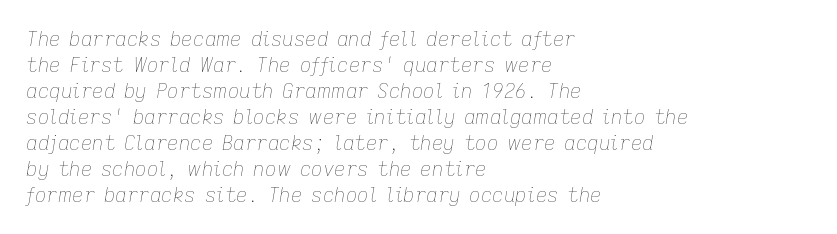
{"italic": "yes", "lean": "right", "slant_degrees": 9, "bold": "no", "underline": "no", "align": "left", "line_spacing": "normal", "line_spacing_ratio": 1.3, "letter_spacing": "normal", "letter_spacing_em": 0.0, "glyph_px": 20}
